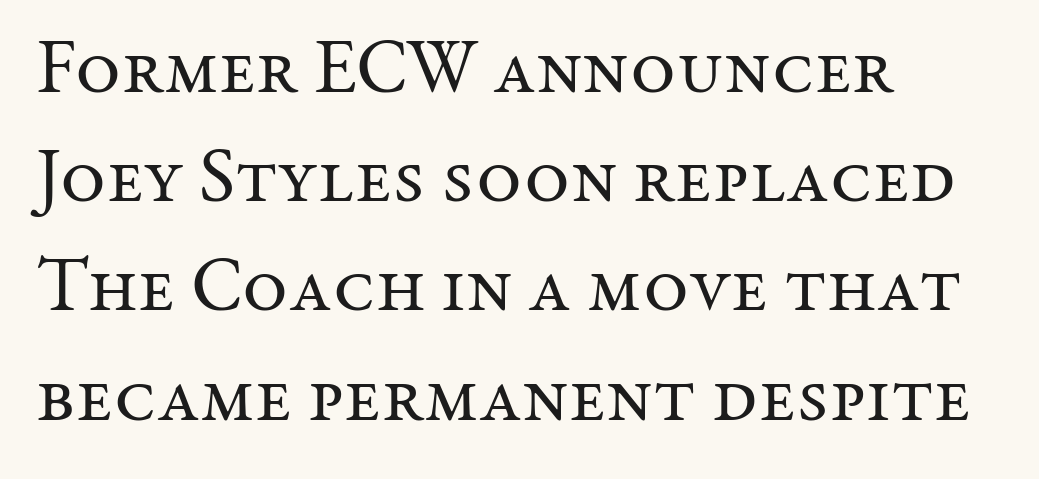
Unbolded letterforms with no extra heft. Compared with typical paragraphs, the rows here are spaced about the same. The face used here is proportionally spaced, like ordinary book or web type. Observe the serifs anchoring each vertical stroke in this sample.
